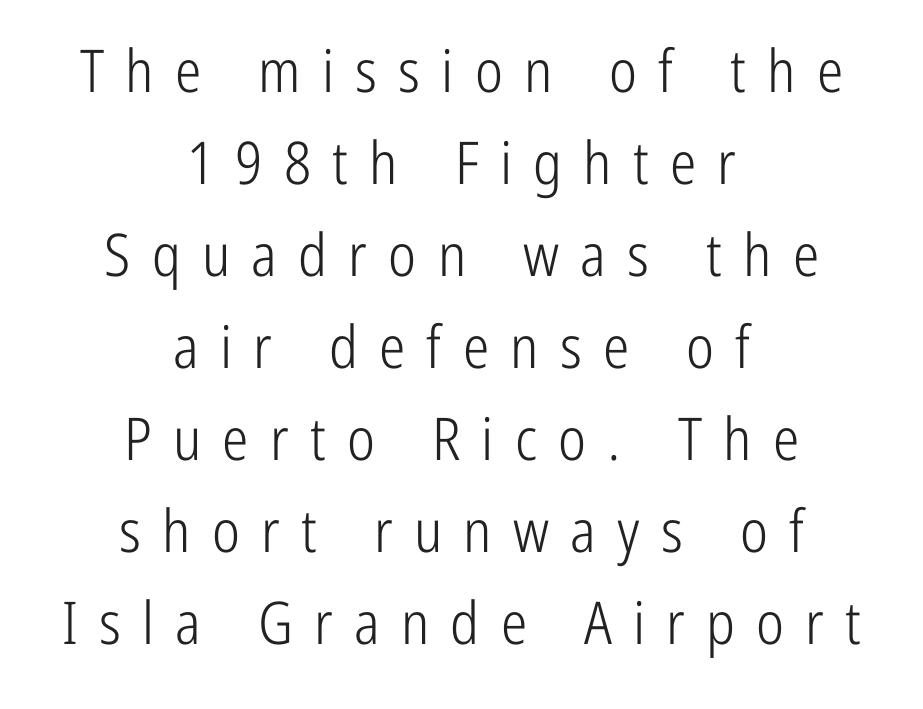
Q: Is the text bold? A: No.
Q: Is the text italic (slanted)? A: No, it is upright.
Q: Is the typeface a serif or a sans-serif typeface? A: Sans-serif.
Q: Is the text underlined? A: No.
Q: How is the paragraph aligned? A: Centered.
Q: Is the spacing between letters normal or unusually wide? A: Unusually wide.
Q: Is the spacing between lines tight, normal or loose? A: Normal.
Q: Width (condensed, normal, or wide)? A: Condensed.
Q: Stroke contrast? A: Low.
Q: x-height? A: Medium.
Q: Monospaced? A: No.
